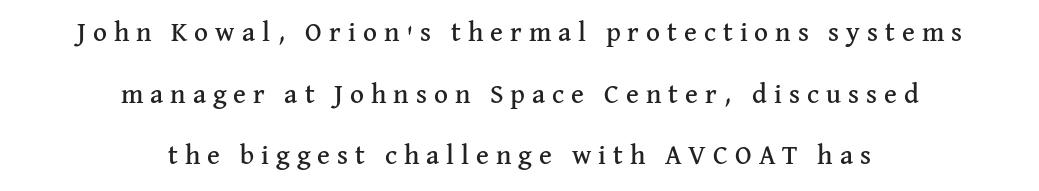
Q: Is the text italic (slanted)? A: No, it is upright.
Q: Is the text underlined? A: No.
Q: How is the paragraph aligned? A: Centered.
Q: Is the spacing between letters normal or unusually wide? A: Unusually wide.
Q: Is the spacing between lines tight, normal or loose? A: Loose.
